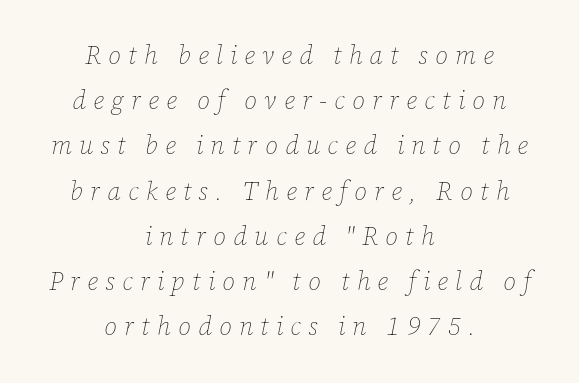
Horizontally, the lines are justified to the midpoint only. This sample uses expanded letter spacing, leaving extra air between glyphs. Does the lettering tilt? It does — this is italic. The passage shown is not underscored anywhere. The characters are drawn with everyday or finer stroke widths.
